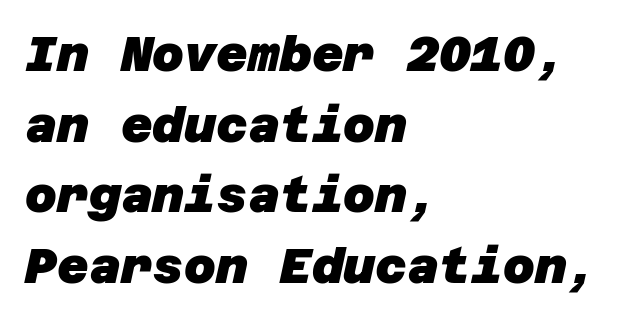
{"serif": "no", "bold": "yes", "weight": "heavy", "width": "normal", "stroke_contrast": "low", "x_height": "large", "underline": "no", "align": "left", "line_spacing": "normal", "line_spacing_ratio": 1.44, "letter_spacing": "normal", "letter_spacing_em": 0.0, "glyph_px": 49}
